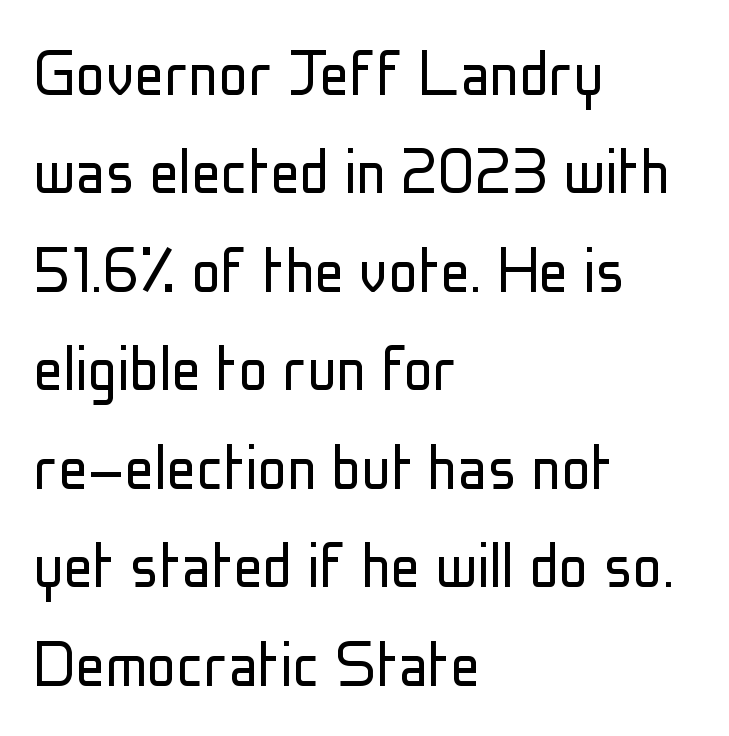
The image shows 74 px light, condensed sans-serif type, upright; set left-aligned, normal line spacing (1.33x), normal letter spacing, not underlined; low stroke contrast and a medium x-height.
